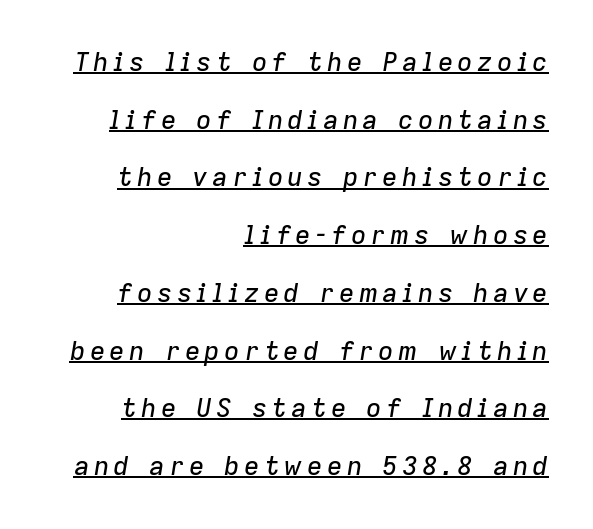
Q: Is the text italic (slanted)? A: Yes, it leans right by about 9 degrees.
Q: Is the text underlined? A: Yes.
Q: How is the paragraph aligned? A: Right-aligned.
Q: Is the spacing between lines tight, normal or loose? A: Loose.
